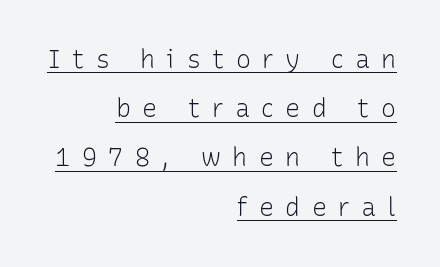
Q: Is the text bold? A: No.
Q: Is the text italic (slanted)? A: No, it is upright.
Q: Is the text underlined? A: Yes.
Q: How is the paragraph aligned? A: Right-aligned.
Q: Is the spacing between letters normal or unusually wide? A: Unusually wide.
Q: Is the spacing between lines tight, normal or loose? A: Loose.
